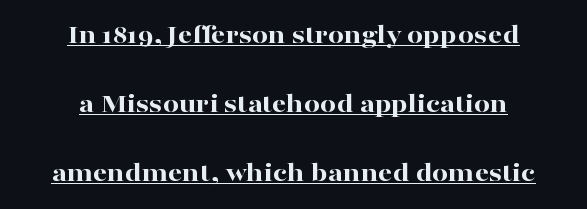
Q: Is the text bold? A: Yes.
Q: Is the text italic (slanted)? A: No, it is upright.
Q: Is the typeface a serif or a sans-serif typeface? A: Serif.
Q: Is the text underlined? A: Yes.
Q: How is the paragraph aligned? A: Centered.
Q: Is the spacing between letters normal or unusually wide? A: Normal.
Q: Is the spacing between lines tight, normal or loose? A: Loose.
Q: Width (condensed, normal, or wide)? A: Wide.
Q: Stroke contrast? A: High.
Q: x-height? A: Medium.
Q: Monospaced? A: No.
